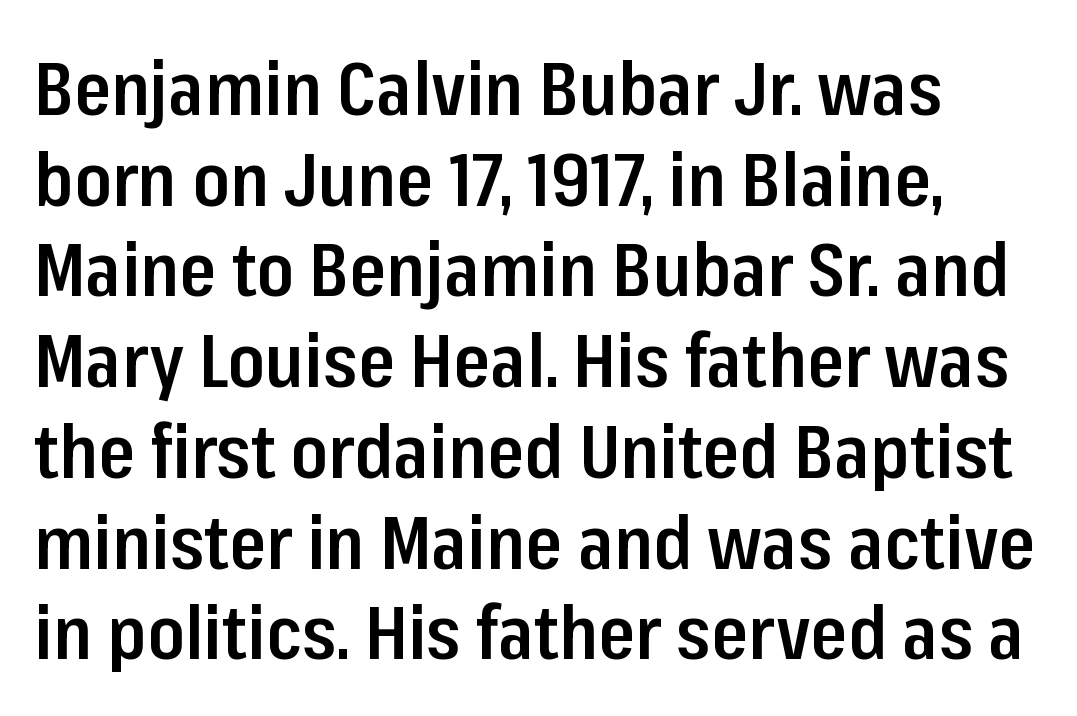
{"serif": "no", "italic": "no", "bold": "semi", "weight": "semibold", "width": "condensed", "stroke_contrast": "low", "x_height": "medium", "monospaced": "no", "underline": "no", "line_spacing_ratio": 1.21, "letter_spacing": "normal", "letter_spacing_em": 0.0, "glyph_px": 75}
